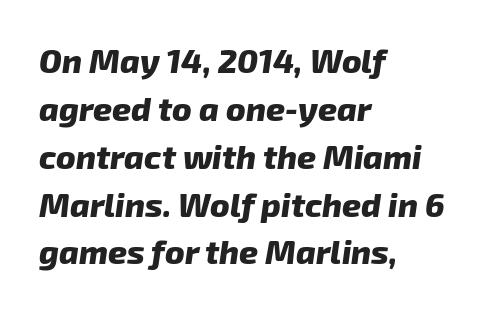
Q: Is the text bold? A: Yes.
Q: Is the typeface a serif or a sans-serif typeface? A: Sans-serif.
Q: Is the text underlined? A: No.
Q: How is the paragraph aligned? A: Left-aligned.
Q: Is the spacing between letters normal or unusually wide? A: Normal.
Q: Is the spacing between lines tight, normal or loose? A: Normal.
Q: Width (condensed, normal, or wide)? A: Normal.
Q: Stroke contrast? A: Low.
Q: x-height? A: Medium.
Q: Monospaced? A: No.
